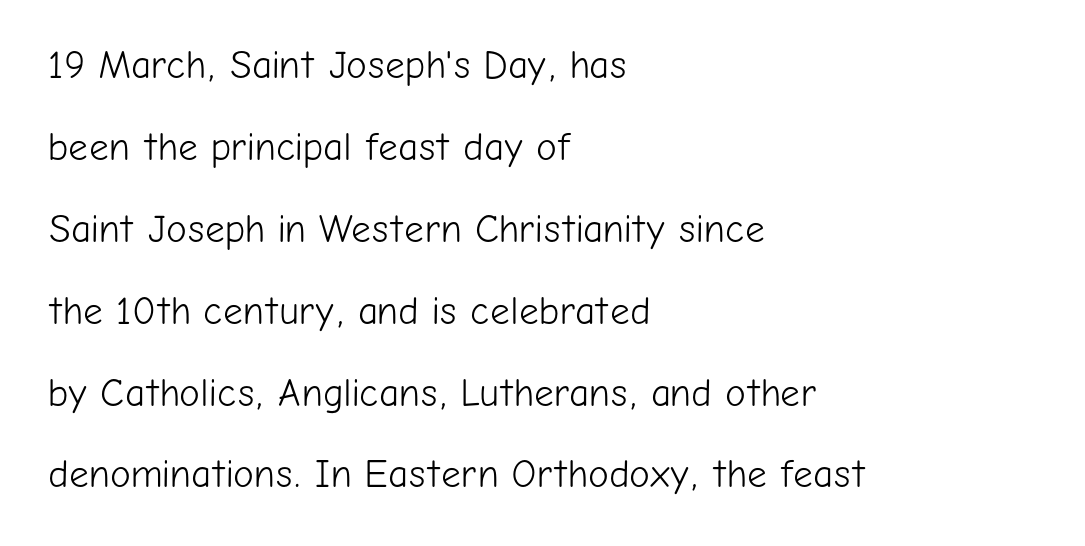
Stroke terminals: plain, sans-serif. Successive baselines arrive slowly, with a big drop between each. A student would call this left alignment; a typographer would say flush left, rag right. Here the designer chose a conventional face with non-uniform glyph widths. Weight: in the light-to-regular range.
